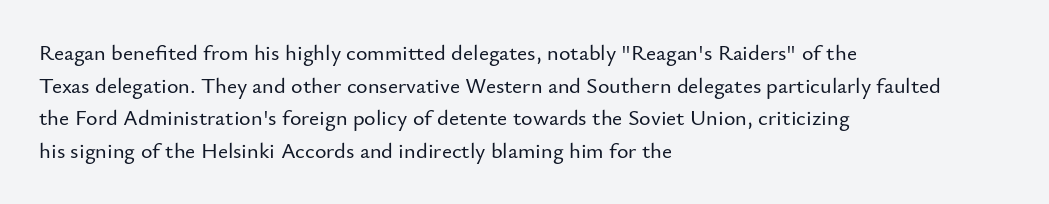
{"italic": "no", "underline": "no", "align": "left", "line_spacing": "normal", "line_spacing_ratio": 1.48, "letter_spacing": "normal", "letter_spacing_em": 0.0, "glyph_px": 22}
